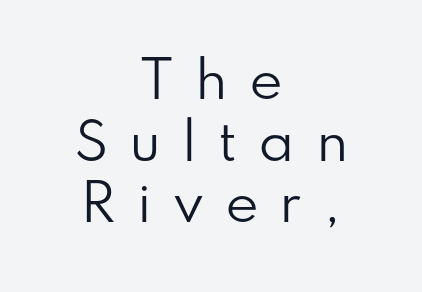
{"serif": "no", "italic": "no", "bold": "no", "weight": "regular", "width": "normal", "stroke_contrast": "low", "x_height": "small", "monospaced": "no", "underline": "no", "align": "center", "line_spacing_ratio": 1.21, "letter_spacing": "wide", "letter_spacing_em": 0.41, "glyph_px": 51}
